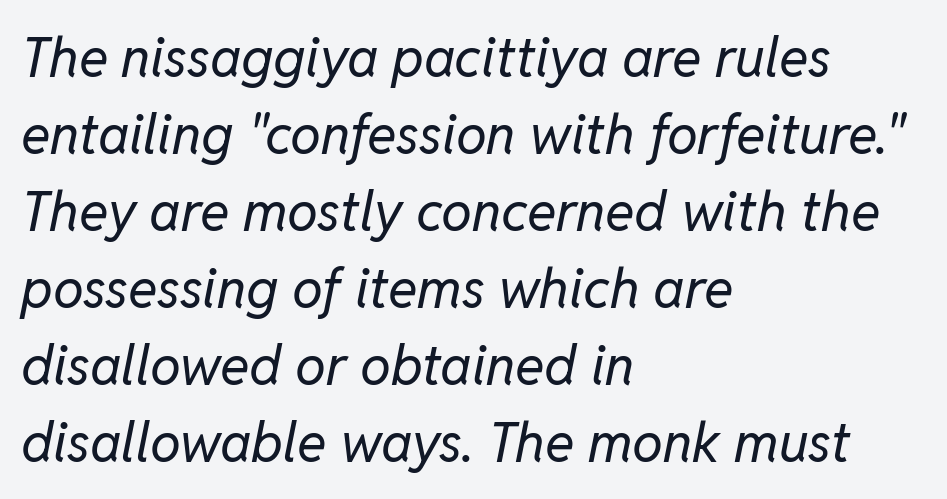
The strokes are not fattened; the text isn't bold. You could not count columns in this text — the font is proportionally spaced. This sample uses an oblique cut, with every glyph tilted off the vertical. The letters sit at their default tracking, neither squeezed nor spread. Does the leading feel generous? No, just average. Glance below the letters and you will spot only blank space.
